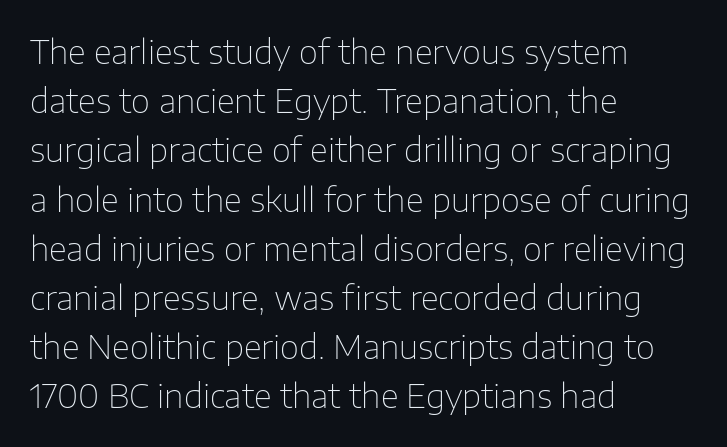
Italic? Not at all — the glyphs are vertical. The baseline area is clear. Caption: standard tracking, unaltered. The letterforms sit at book weight or below.
